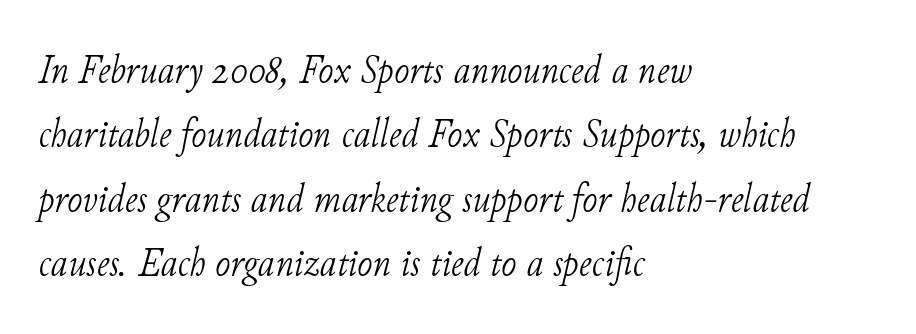
The image shows 41 px light serif type, italic (leaning right); set left-aligned, normal line spacing (1.57x), normal letter spacing, not underlined; low stroke contrast and a small x-height.
